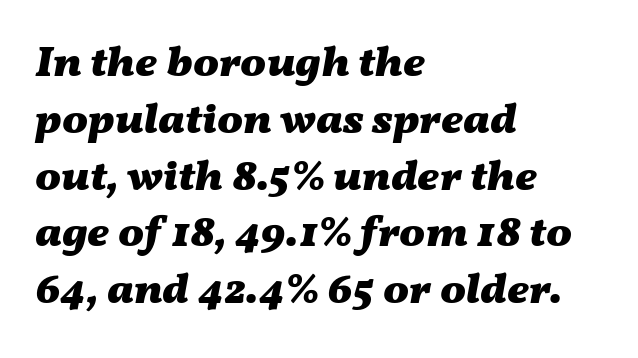
Pretty heavy lettering here — definitely bold. Standard letterfit; no display-style spreading of the glyphs. The passage shown stacks its lines at a standard gap. Descenders hang freely into open space. The typesetter chose a ragged-right arrangement here.
